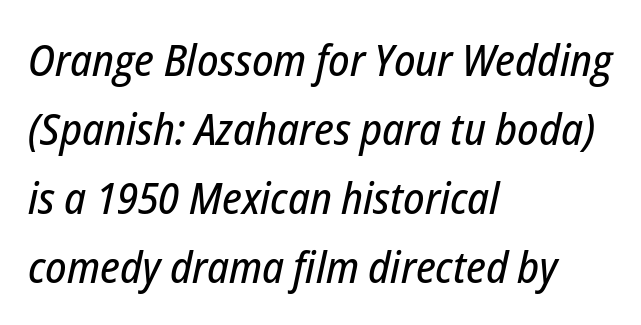
You could call the tracking neutral — neither tight nor loose. You could not count columns in this text — the font is proportionally spaced. Left-aligned paragraph, ragged on the right. Descenders hang freely into open space. Designer's note — italics engaged.
